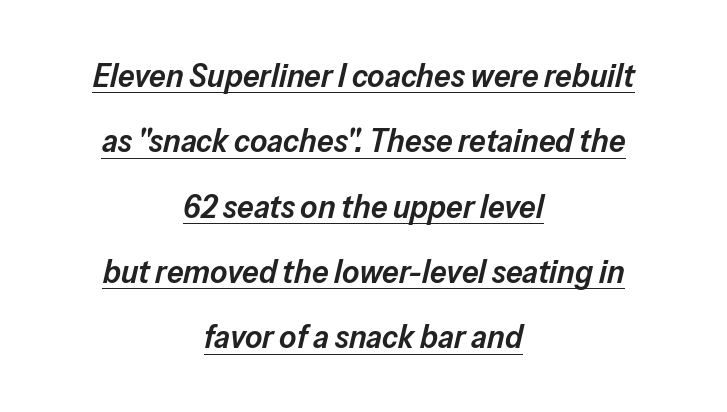
Q: Is the text bold? A: Semi-bold.
Q: Is the text italic (slanted)? A: Yes, it leans right by about 13 degrees.
Q: Is the text underlined? A: Yes.
Q: How is the paragraph aligned? A: Centered.
Q: Is the spacing between letters normal or unusually wide? A: Normal.
Q: Is the spacing between lines tight, normal or loose? A: Loose.
Q: Width (condensed, normal, or wide)? A: Normal.
Q: Stroke contrast? A: Low.
Q: x-height? A: Medium.
Q: Monospaced? A: No.
